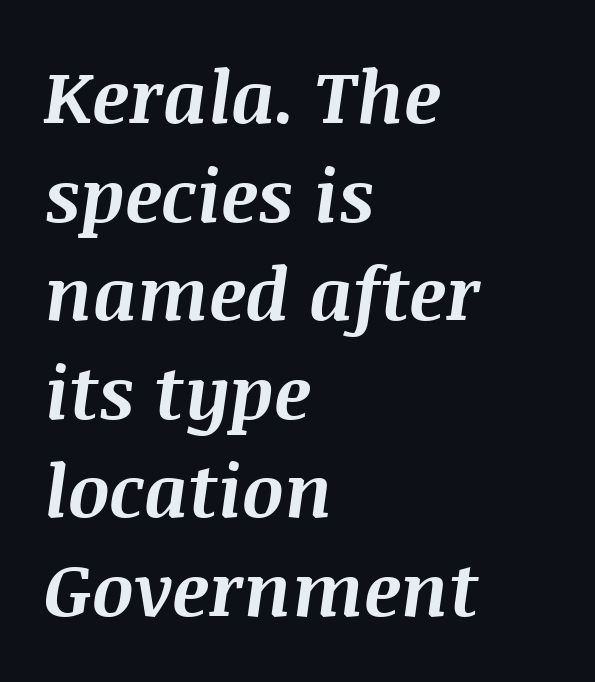
Does extra space separate the letters? No, they use regular spacing. Note the varied advance widths — an 'i' is clearly narrower than an 'm'. Whoever set this chose a conventional vertical rhythm. Strokes here are thick enough to call this a true bold. Where is the straight margin? On the left.
